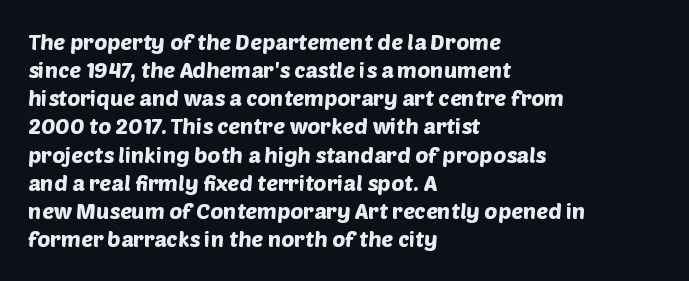
The image shows 22 px text type; set left-aligned, normal line spacing (1.28x), normal letter spacing, not underlined.
